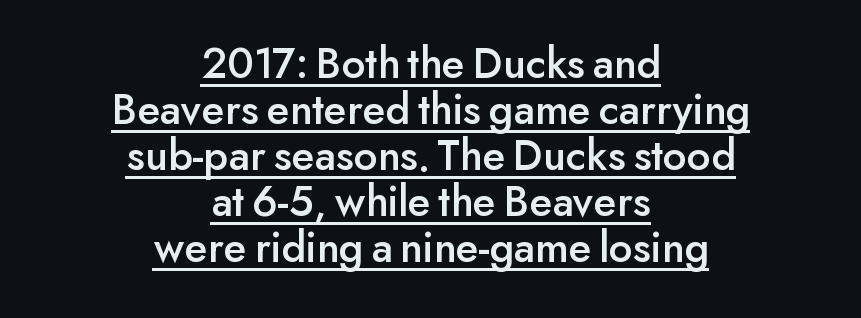
{"serif": "no", "italic": "no", "width": "normal", "stroke_contrast": "low", "x_height": "small", "monospaced": "no", "underline": "yes", "align": "center", "line_spacing": "tight", "line_spacing_ratio": 1.02, "letter_spacing": "normal", "letter_spacing_em": 0.0, "glyph_px": 45}
